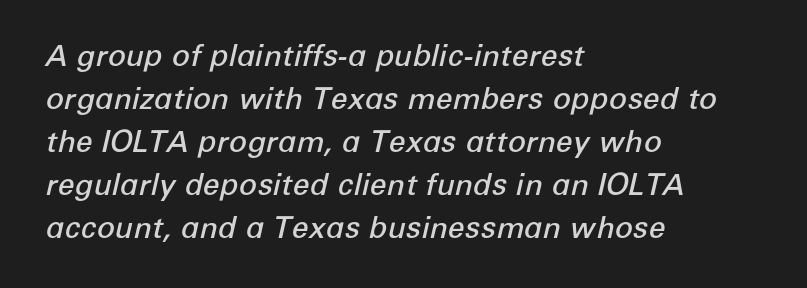
Where is the straight margin? On the left. The letterforms sit shoulder to shoulder at normal distance. The space directly below the letters is spotless. Successive baselines arrive at the customary interval. Is the type slanted? Yes — the strokes lean at a clear angle.
